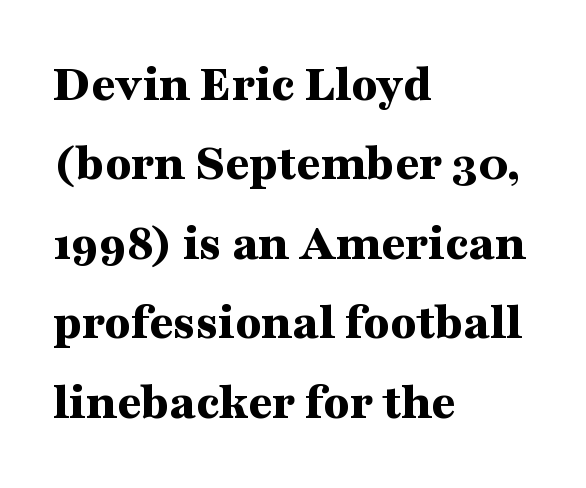
The image shows 53 px bold, wide serif type, upright; set left-aligned, normal line spacing (1.5x), normal letter spacing, not underlined; medium stroke contrast and a medium x-height.
